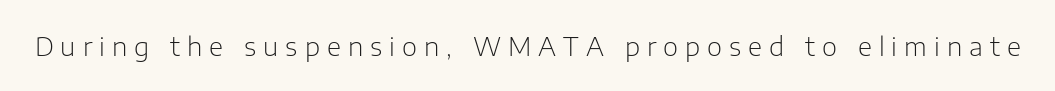
Ordinary non-slanted type is in use. Each stroke keeps to a modest, everyday thickness or less. The space beneath each line is pristine and unruled. Short note: letters widely spaced.
